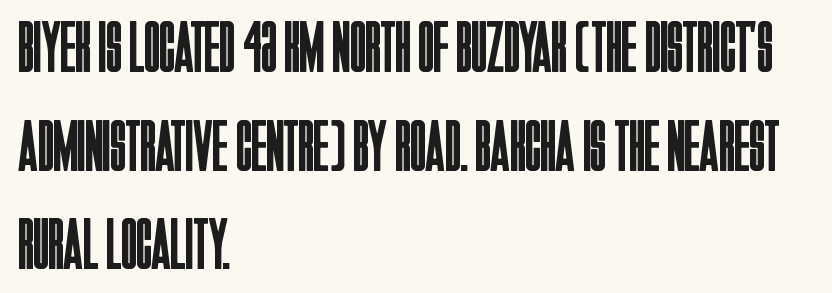
Vertically, the passage feels balanced, rows spaced as you'd expect. The letterforms sit at book weight or below. The passage shown is typed in a proportional face where columns would drift. The space beneath each line is pristine and unruled. Where is the straight margin? On the left.
